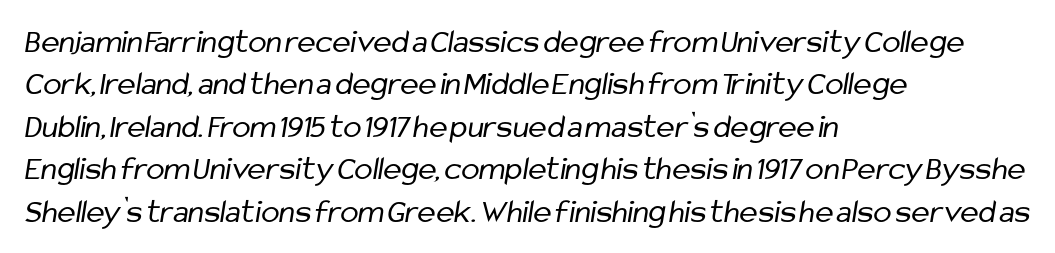
Successive baselines arrive at the customary interval. Is the type heavy? It reads as light-to-regular instead. The setting favours the left margin, as ordinary paragraphs usually do. This rendering employs a face without finishing strokes, i.e., a sans-serif.
